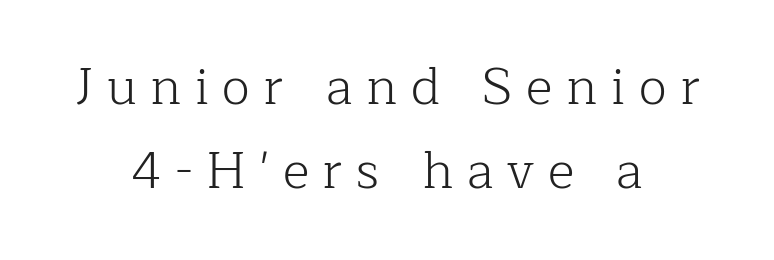
Q: Is the text bold? A: No.
Q: Is the text italic (slanted)? A: No, it is upright.
Q: Is the typeface a serif or a sans-serif typeface? A: Serif.
Q: Is the text underlined? A: No.
Q: How is the paragraph aligned? A: Centered.
Q: Is the spacing between letters normal or unusually wide? A: Unusually wide.
Q: Is the spacing between lines tight, normal or loose? A: Normal.
Q: Width (condensed, normal, or wide)? A: Normal.
Q: Stroke contrast? A: Low.
Q: x-height? A: Medium.
Q: Monospaced? A: No.
